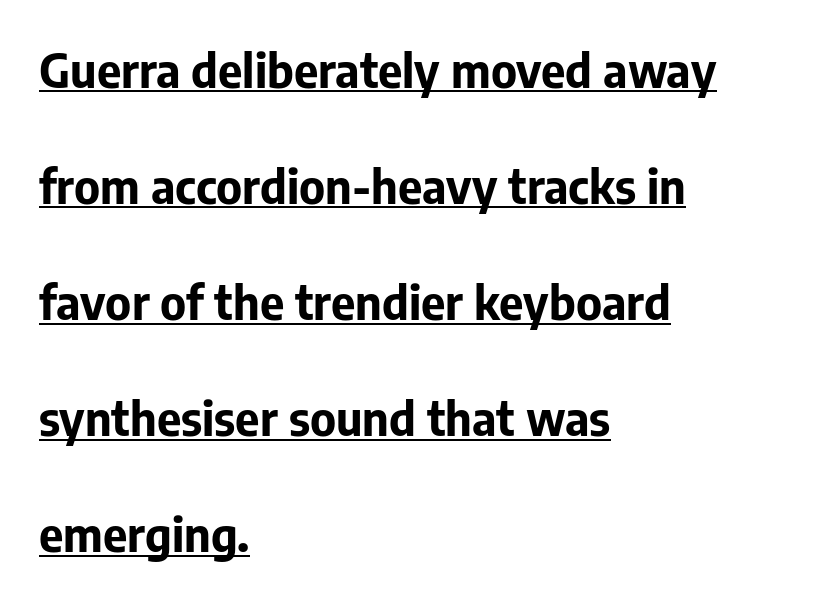
Underline: present. Bold? Absolutely — the strokes are thick and heavy. Unlike a traditional serif, this face leaves its strokes unadorned. Students, note that the glyphs here touch the page at normal intervals.
